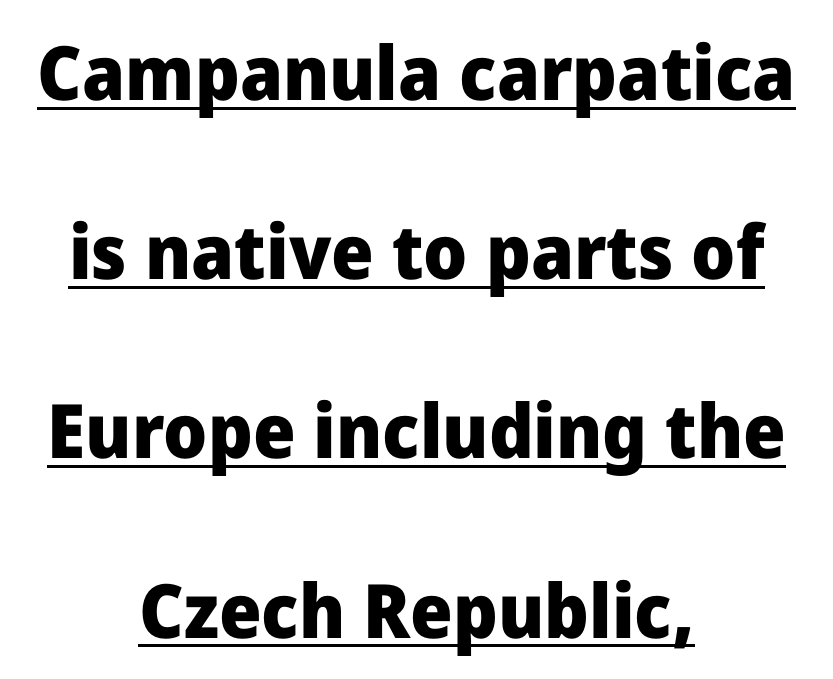
Q: Is the text bold? A: Yes.
Q: Is the text italic (slanted)? A: No, it is upright.
Q: Is the typeface a serif or a sans-serif typeface? A: Sans-serif.
Q: Is the text underlined? A: Yes.
Q: How is the paragraph aligned? A: Centered.
Q: Is the spacing between letters normal or unusually wide? A: Normal.
Q: Is the spacing between lines tight, normal or loose? A: Loose.
Q: Width (condensed, normal, or wide)? A: Normal.
Q: Stroke contrast? A: Low.
Q: x-height? A: Medium.
Q: Monospaced? A: No.
